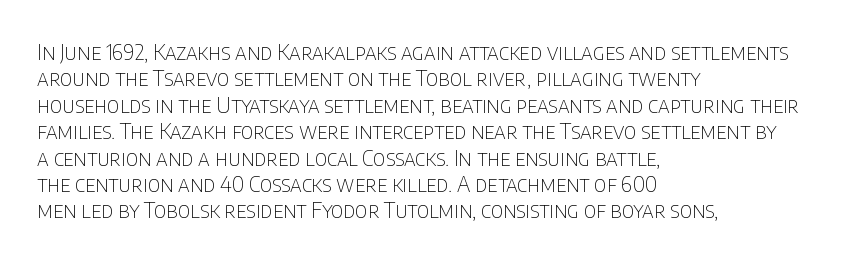
{"italic": "no", "bold": "no", "underline": "no", "align": "left", "line_spacing_ratio": 1.2, "letter_spacing": "normal", "letter_spacing_em": 0.0, "glyph_px": 22}
